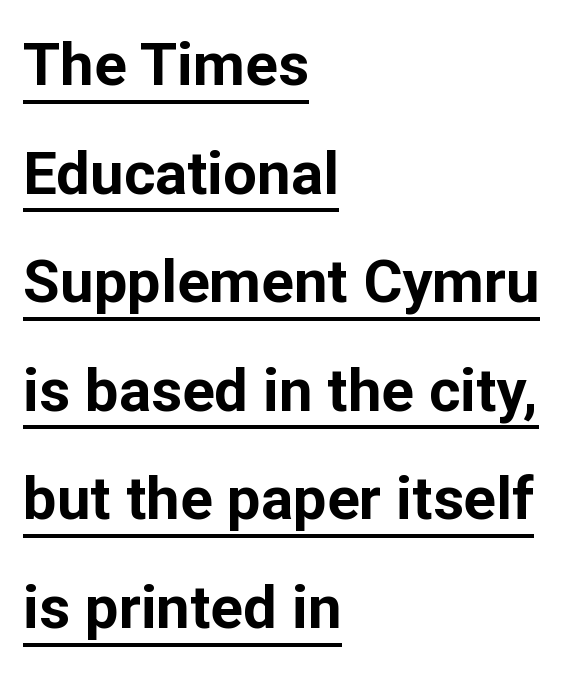
{"serif": "no", "italic": "no", "bold": "yes", "weight": "bold", "width": "normal", "stroke_contrast": "low", "x_height": "medium", "monospaced": "no", "underline": "yes", "align": "left", "line_spacing_ratio": 1.81, "letter_spacing": "normal", "letter_spacing_em": 0.0, "glyph_px": 60}
